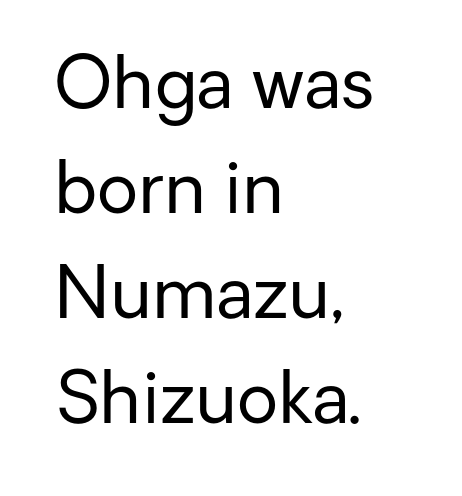
The image shows 72 px regular-weight sans-serif type, upright; set left-aligned, normal line spacing (1.46x), normal letter spacing, not underlined; low stroke contrast and a medium x-height.
